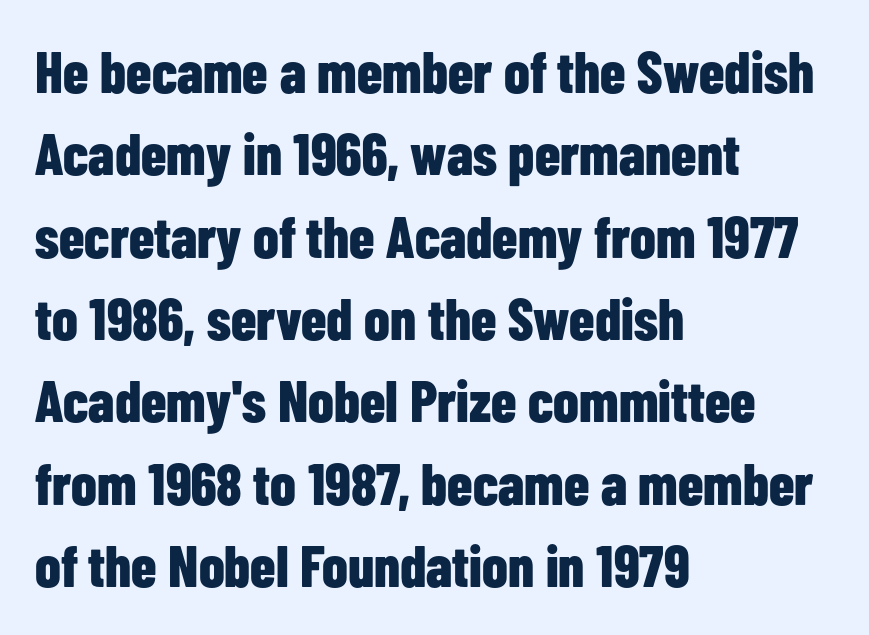
{"serif": "no", "italic": "no", "bold": "yes", "weight": "bold", "width": "condensed", "stroke_contrast": "low", "x_height": "medium", "monospaced": "no", "underline": "no", "align": "left", "line_spacing": "normal", "line_spacing_ratio": 1.42, "letter_spacing": "normal", "letter_spacing_em": 0.0, "glyph_px": 58}
